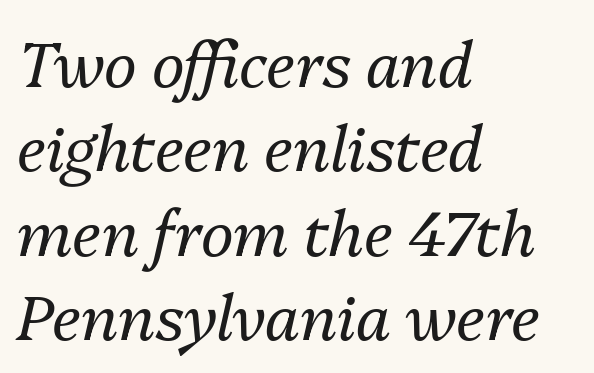
The image shows 62 px regular-weight type, italic (leaning right); set left-aligned, normal line spacing (1.36x), normal letter spacing, not underlined; medium stroke contrast and a medium x-height.
